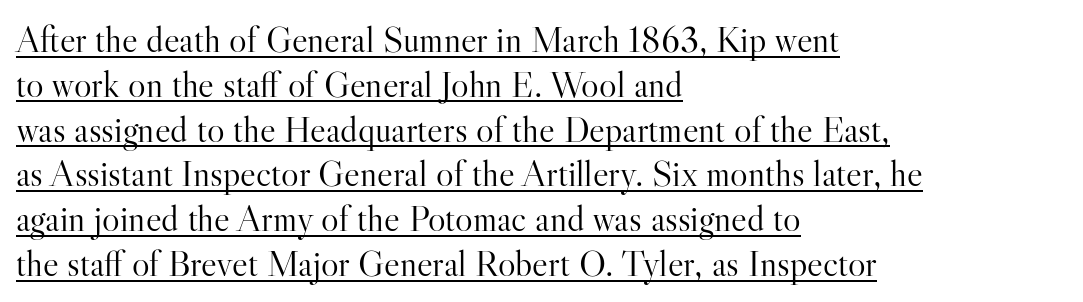
Q: Is the text bold? A: No.
Q: Is the text italic (slanted)? A: No, it is upright.
Q: Is the typeface a serif or a sans-serif typeface? A: Serif.
Q: Is the text underlined? A: Yes.
Q: How is the paragraph aligned? A: Left-aligned.
Q: Is the spacing between letters normal or unusually wide? A: Normal.
Q: Width (condensed, normal, or wide)? A: Normal.
Q: Stroke contrast? A: High.
Q: x-height? A: Small.
Q: Monospaced? A: No.
